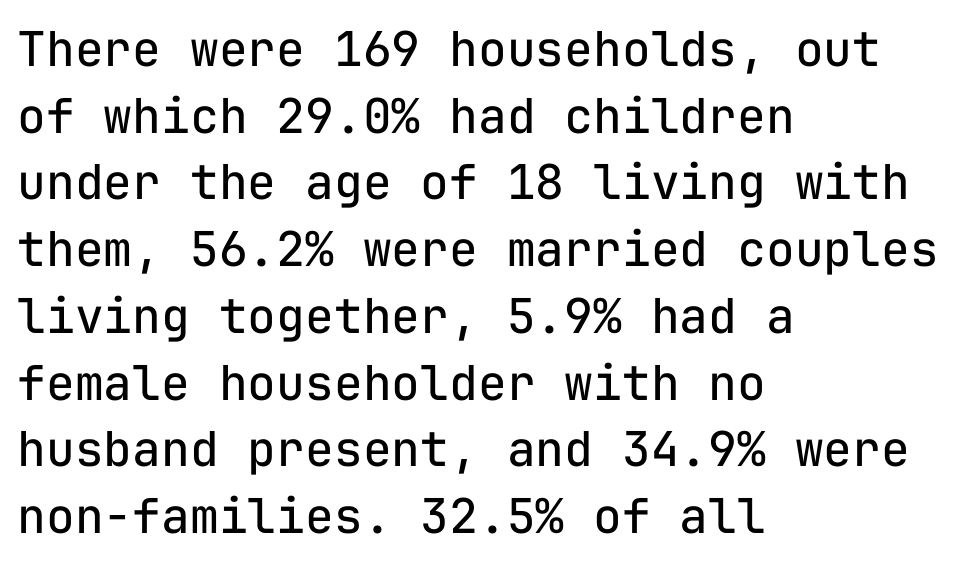
The image shows 48 px regular-weight sans-serif type, upright, monospaced; set left-aligned, normal line spacing (1.39x), normal letter spacing, not underlined; low stroke contrast and a medium x-height.
